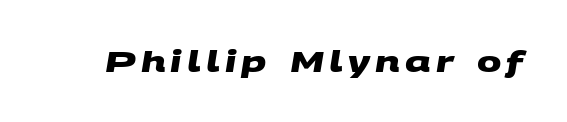
Q: Is the text bold? A: Yes.
Q: Is the typeface a serif or a sans-serif typeface? A: Sans-serif.
Q: Is the text underlined? A: No.
Q: Width (condensed, normal, or wide)? A: Wide.
Q: Stroke contrast? A: Medium.
Q: x-height? A: Large.
Q: Monospaced? A: No.
